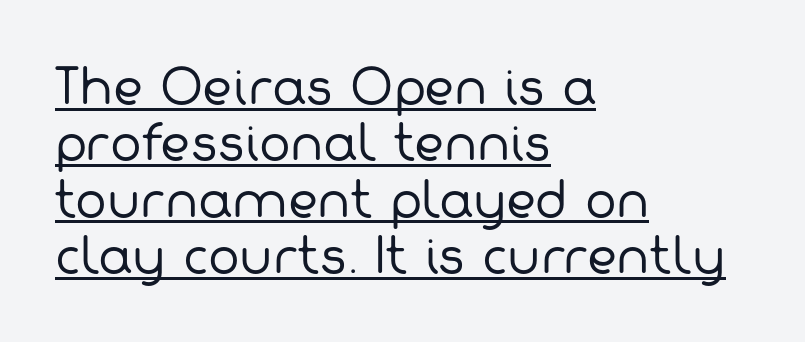
{"serif": "no", "bold": "no", "weight": "regular", "width": "normal", "stroke_contrast": "low", "x_height": "medium", "monospaced": "no", "underline": "yes", "align": "left", "line_spacing_ratio": 1.2, "letter_spacing": "normal", "letter_spacing_em": 0.0, "glyph_px": 47}
